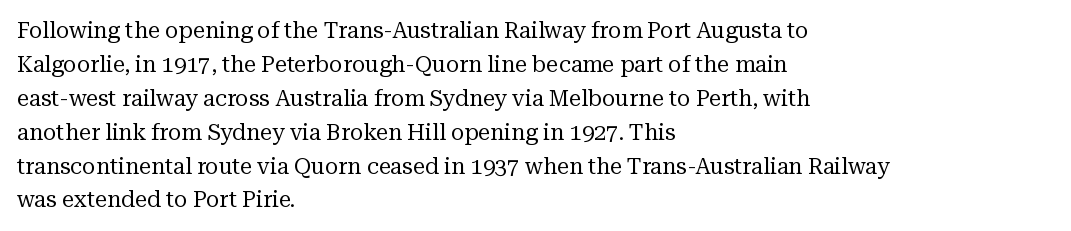
{"italic": "no", "bold": "no", "underline": "no", "align": "left", "line_spacing": "normal", "line_spacing_ratio": 1.54, "letter_spacing": "normal", "letter_spacing_em": 0.0, "glyph_px": 22}
